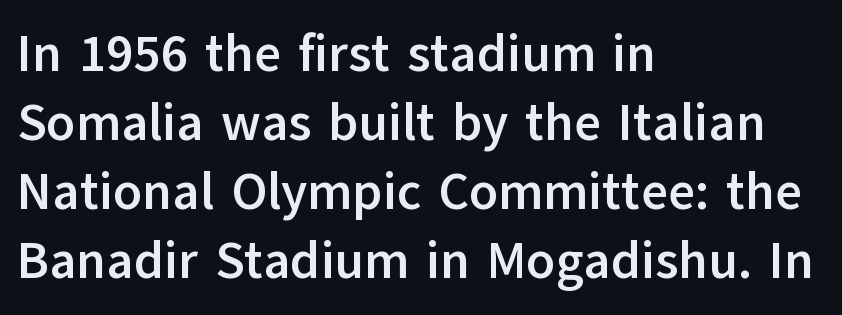
Underline: absent. Spacing verdict: proportional, widths tailored to each character. The designer left line spacing at the default. Inter-character spacing is left at the font's built-in metrics. Rendered with straight, roman letterforms. Summary of weight: heavy, a full bold.
